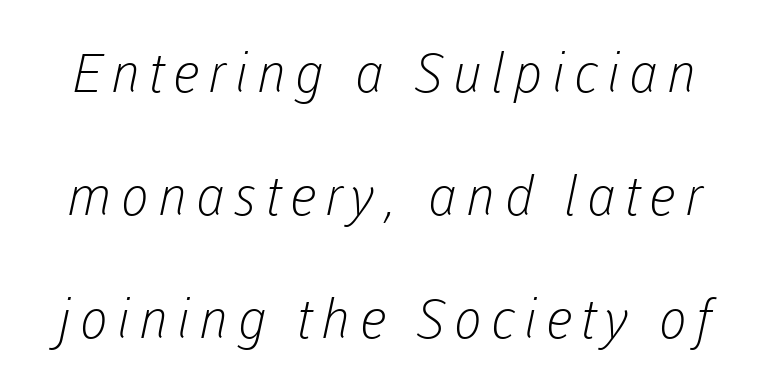
{"serif": "no", "bold": "no", "weight": "light", "width": "normal", "stroke_contrast": "low", "x_height": "medium", "monospaced": "no", "underline": "no", "line_spacing": "loose", "line_spacing_ratio": 2.28, "glyph_px": 54}
